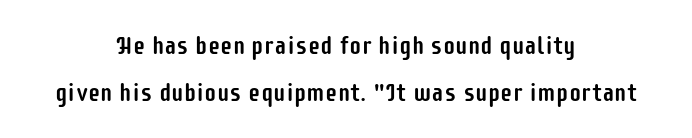
{"italic": "no", "underline": "no", "align": "center", "line_spacing_ratio": 1.87, "letter_spacing": "normal", "letter_spacing_em": 0.0, "glyph_px": 25}
